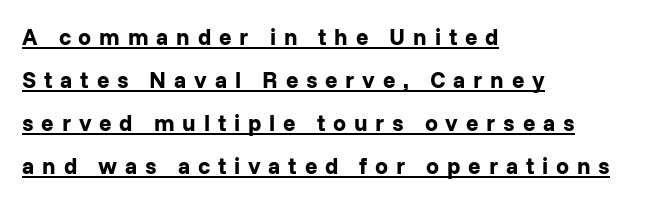
Q: Is the text bold? A: Yes.
Q: Is the text italic (slanted)? A: No, it is upright.
Q: Is the text underlined? A: Yes.
Q: How is the paragraph aligned? A: Left-aligned.
Q: Is the spacing between letters normal or unusually wide? A: Unusually wide.
